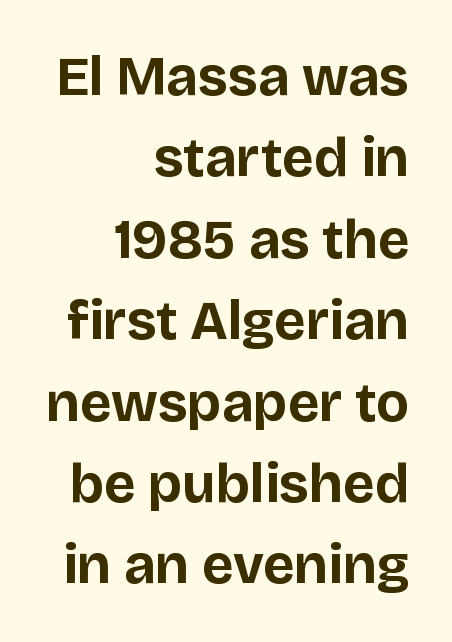
Inter-character spacing is left at the font's built-in metrics. The letters are bold, with thick, heavy strokes. The area under the type is left untouched. Note: no serifs on the glyphs. You could not count columns in this text — the font is proportionally spaced. These lines sit exactly where default settings would place them.
